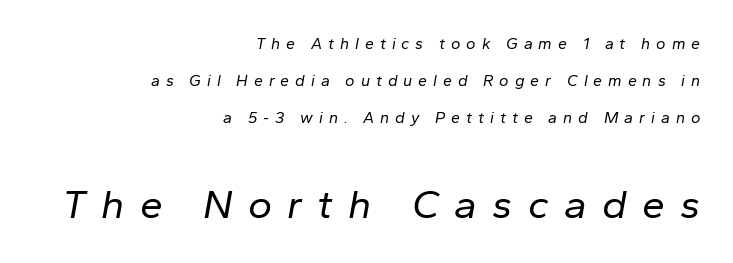
Q: Is the text bold? A: No.
Q: Is the text italic (slanted)? A: Yes, it leans right by about 10 degrees.
Q: Is the text underlined? A: No.
Q: How is the paragraph aligned? A: Right-aligned.
Q: Is the spacing between letters normal or unusually wide? A: Unusually wide.
Q: Is the spacing between lines tight, normal or loose? A: Loose.
Q: Which block of text is set in a larger size, the first (top) or the second (bottom)? A: The second (bottom) one.
Q: Width (condensed, normal, or wide)? A: Normal.
Q: Stroke contrast? A: Low.
Q: x-height? A: Medium.
Q: Monospaced? A: No.
